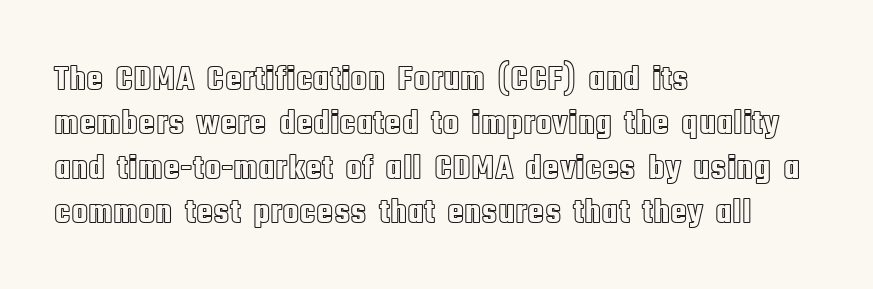
{"italic": "no", "width": "condensed", "x_height": "large", "monospaced": "no", "underline": "no", "align": "left", "line_spacing": "normal", "line_spacing_ratio": 1.27, "letter_spacing": "normal", "letter_spacing_em": 0.0, "glyph_px": 35}
